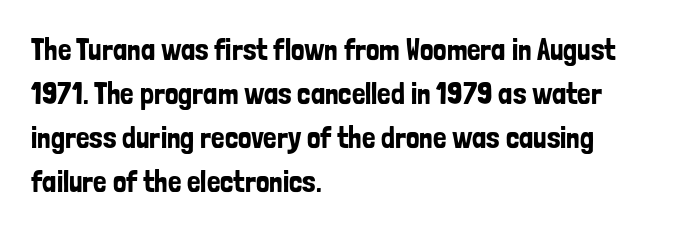
{"serif": "no", "italic": "no", "width": "condensed", "stroke_contrast": "low", "x_height": "medium", "monospaced": "no", "underline": "no", "align": "left", "line_spacing": "normal", "line_spacing_ratio": 1.47, "letter_spacing": "normal", "letter_spacing_em": 0.0, "glyph_px": 30}
